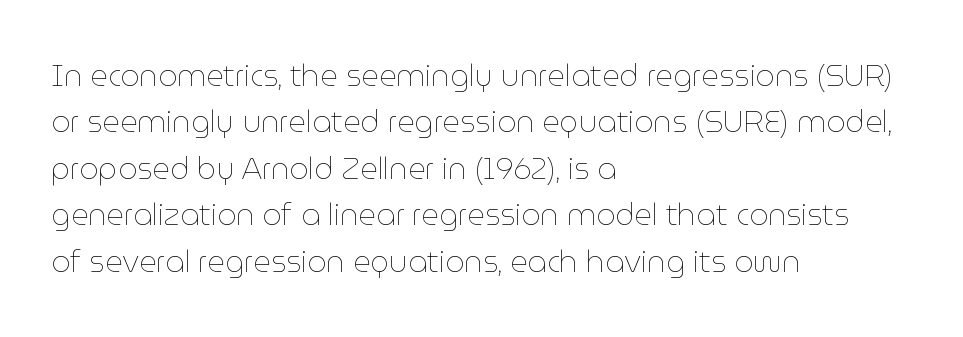
Q: Is the text bold? A: No.
Q: Is the text italic (slanted)? A: No, it is upright.
Q: Is the text underlined? A: No.
Q: How is the paragraph aligned? A: Left-aligned.
Q: Is the spacing between letters normal or unusually wide? A: Normal.
Q: Is the spacing between lines tight, normal or loose? A: Normal.
Q: Width (condensed, normal, or wide)? A: Normal.
Q: Stroke contrast? A: Low.
Q: x-height? A: Medium.
Q: Monospaced? A: No.
